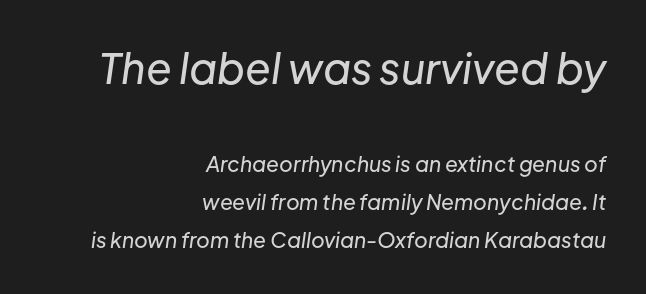
{"italic": "yes", "lean": "right", "slant_degrees": 8, "width": "normal", "stroke_contrast": "low", "x_height": "medium", "monospaced": "no", "underline": "no", "align": "right", "line_spacing_ratio": 1.82, "letter_spacing": "normal", "letter_spacing_em": 0.0, "larger_block": "first", "size_ratio": 2.0, "glyph_px": 42}
